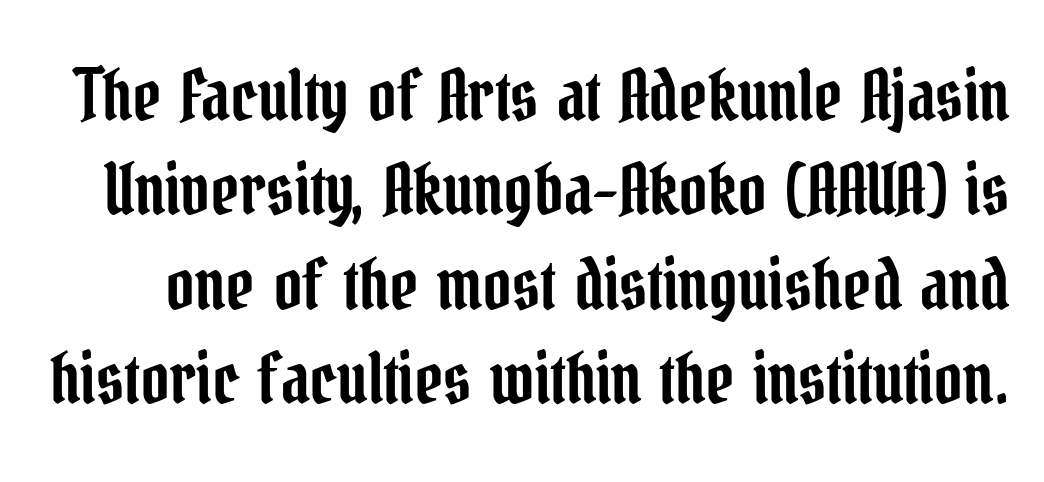
{"serif": "yes", "italic": "no", "width": "condensed", "stroke_contrast": "low", "x_height": "medium", "monospaced": "no", "underline": "no", "line_spacing": "normal", "line_spacing_ratio": 1.35, "letter_spacing": "normal", "letter_spacing_em": 0.0, "glyph_px": 70}
